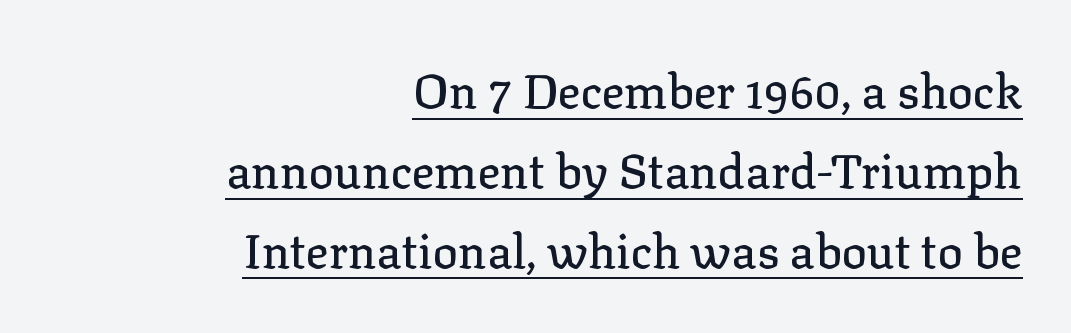
A rule runs beneath these lines of type. Notice how the passage keeps a crisp vertical edge on the right only. Is this a fixed-width face? No — the glyphs have proportional, varying widths. This is the regular roman posture of the typeface.
